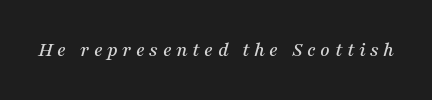
Q: Is the text italic (slanted)? A: Yes, it leans right by about 16 degrees.
Q: Is the text underlined? A: No.
Q: Is the spacing between letters normal or unusually wide? A: Unusually wide.
